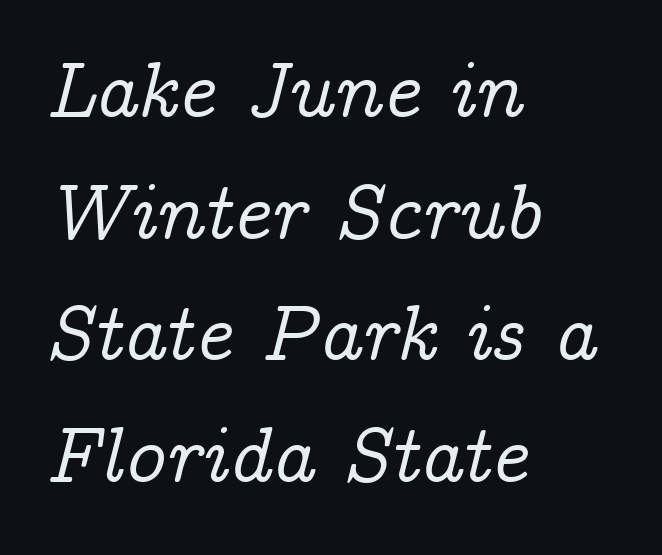
The image shows 79 px serif type, italic (leaning right); set left-aligned, normal line spacing (1.54x), normal letter spacing, not underlined; low stroke contrast and a medium x-height.
